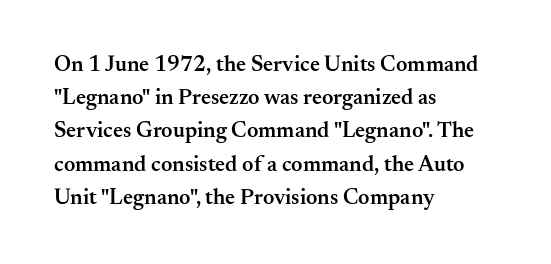
The image shows 22 px text type, upright; set left-aligned, normal line spacing (1.51x), normal letter spacing, not underlined.
